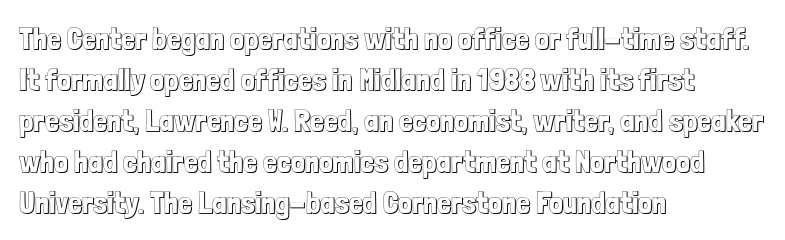
Q: Is the text italic (slanted)? A: No, it is upright.
Q: Is the text underlined? A: No.
Q: How is the paragraph aligned? A: Left-aligned.
Q: Is the spacing between letters normal or unusually wide? A: Normal.
Q: Is the spacing between lines tight, normal or loose? A: Normal.
Q: Width (condensed, normal, or wide)? A: Condensed.
Q: x-height? A: Medium.
Q: Monospaced? A: No.
